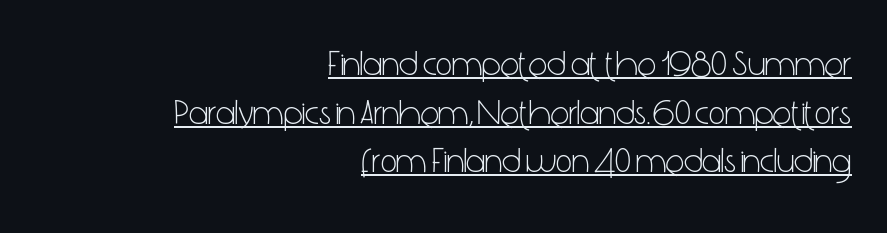
Q: Is the text bold? A: No.
Q: Is the text italic (slanted)? A: No, it is upright.
Q: Is the typeface a serif or a sans-serif typeface? A: Sans-serif.
Q: Is the text underlined? A: Yes.
Q: How is the paragraph aligned? A: Right-aligned.
Q: Is the spacing between letters normal or unusually wide? A: Normal.
Q: Is the spacing between lines tight, normal or loose? A: Normal.
Q: Width (condensed, normal, or wide)? A: Condensed.
Q: Stroke contrast? A: Low.
Q: x-height? A: Medium.
Q: Monospaced? A: No.
